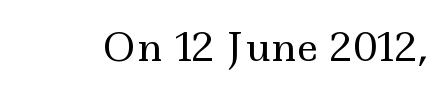
The image shows 39 px regular-weight, wide serif type, upright; set normal letter spacing, not underlined; a small x-height.
